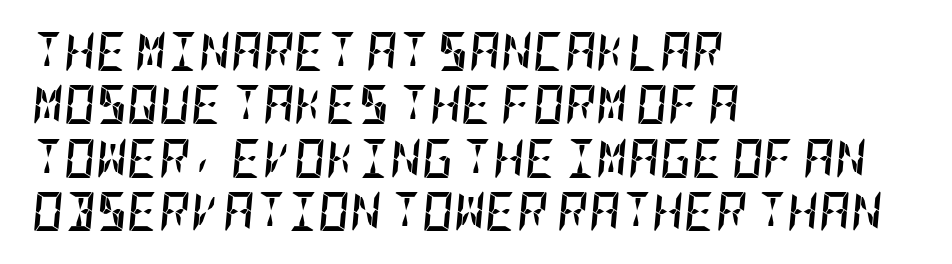
Q: Is the text bold? A: Yes.
Q: Is the text italic (slanted)? A: Yes, it leans right by about 5 degrees.
Q: Is the text underlined? A: No.
Q: How is the paragraph aligned? A: Left-aligned.
Q: Is the spacing between letters normal or unusually wide? A: Normal.
Q: Is the spacing between lines tight, normal or loose? A: Normal.
Q: Width (condensed, normal, or wide)? A: Condensed.
Q: Stroke contrast? A: Low.
Q: x-height? A: Large.
